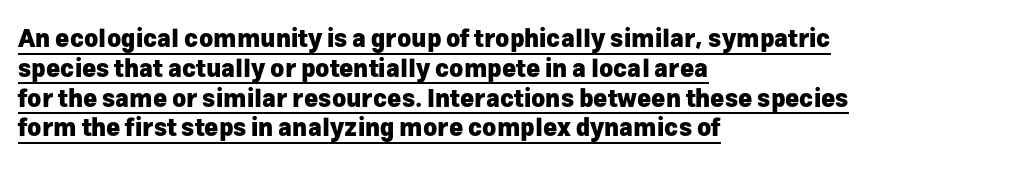
The image shows 24 px bold type, upright; set left-aligned, line spacing 1.24x, normal letter spacing, underlined.
